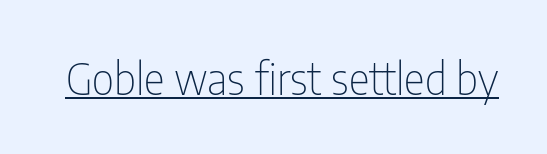
Q: Is the text bold? A: No.
Q: Is the text italic (slanted)? A: No, it is upright.
Q: Is the typeface a serif or a sans-serif typeface? A: Sans-serif.
Q: Is the text underlined? A: Yes.
Q: Is the spacing between letters normal or unusually wide? A: Normal.
Q: Width (condensed, normal, or wide)? A: Condensed.
Q: Stroke contrast? A: Low.
Q: x-height? A: Medium.
Q: Monospaced? A: No.
